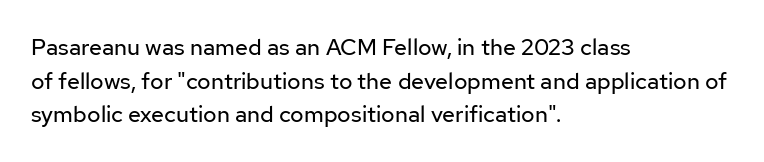
What stands out about the letter spacing? Nothing — it is the standard amount. Type without underlining. You can tell it's not italic because the verticals are truly vertical. Is there much room between lines? A standard amount, neither cramped nor airy.
